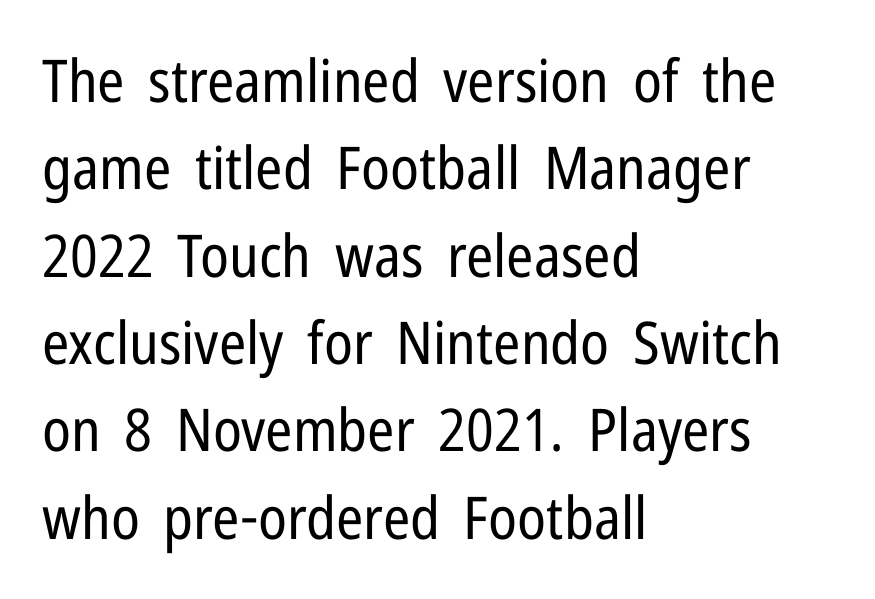
The baseline area is clear. Rows of type keep a routine distance in the vertical direction. This sample uses plain, unmodified letter spacing. Line starts are locked; line ends wander. Ordinary non-slanted type is in use. Think of a printed novel: that variable character pitch is what you see here.
